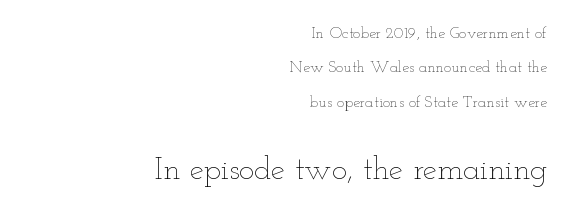
{"italic": "no", "bold": "no", "weight": "thin", "width": "wide", "stroke_contrast": "low", "x_height": "small", "monospaced": "no", "underline": "no", "align": "right", "line_spacing": "loose", "line_spacing_ratio": 2.15, "letter_spacing": "normal", "letter_spacing_em": 0.0, "larger_block": "second", "size_ratio": 2.0, "glyph_px": 32}
